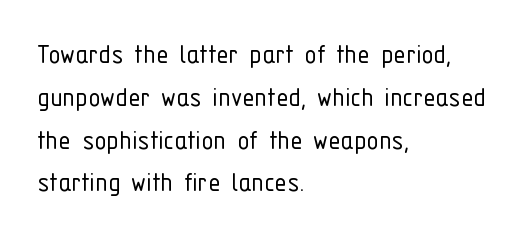
The image shows 31 px light, condensed sans-serif type, upright; set left-aligned, normal line spacing (1.38x), normal letter spacing, not underlined; low stroke contrast and a medium x-height.
